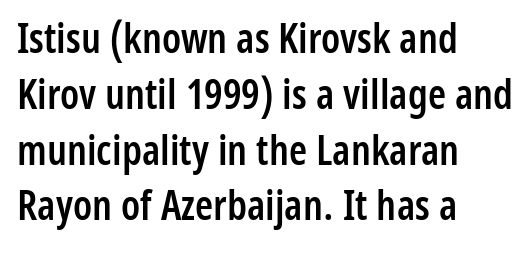
{"serif": "no", "italic": "no", "bold": "semi", "weight": "semibold", "width": "condensed", "stroke_contrast": "low", "x_height": "medium", "monospaced": "no", "underline": "no", "align": "left", "line_spacing": "normal", "line_spacing_ratio": 1.36, "letter_spacing": "normal", "letter_spacing_em": 0.0, "glyph_px": 41}
